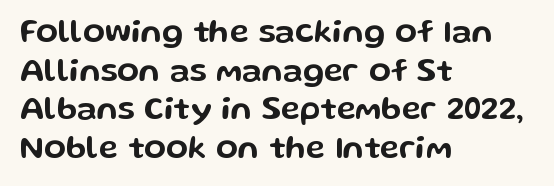
Q: Is the text italic (slanted)? A: No, it is upright.
Q: Is the typeface a serif or a sans-serif typeface? A: Sans-serif.
Q: Is the text underlined? A: No.
Q: How is the paragraph aligned? A: Left-aligned.
Q: Is the spacing between letters normal or unusually wide? A: Normal.
Q: Width (condensed, normal, or wide)? A: Wide.
Q: Stroke contrast? A: Low.
Q: x-height? A: Medium.
Q: Monospaced? A: No.
